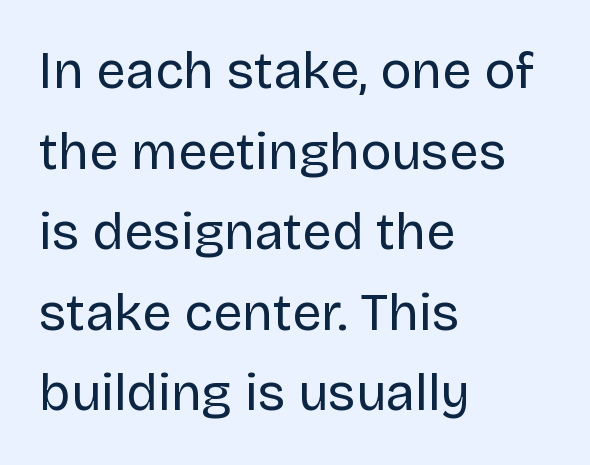
{"serif": "no", "italic": "no", "bold": "no", "weight": "regular", "width": "normal", "stroke_contrast": "low", "x_height": "large", "monospaced": "no", "underline": "no", "align": "left", "line_spacing": "normal", "line_spacing_ratio": 1.55, "letter_spacing": "normal", "letter_spacing_em": 0.0, "glyph_px": 52}
